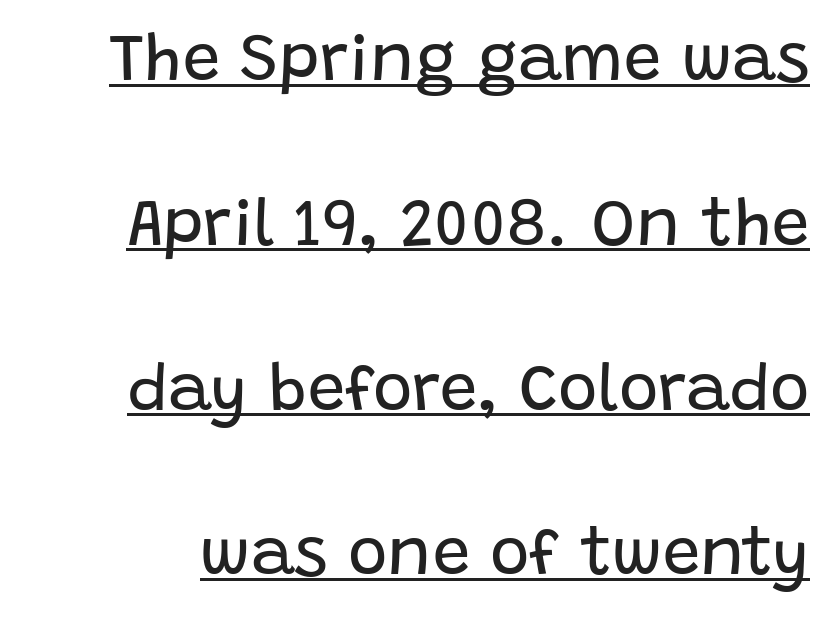
The image shows 67 px regular-weight sans-serif type, upright; set loose line spacing (2.46x), normal letter spacing, underlined; low stroke contrast and a large x-height.
